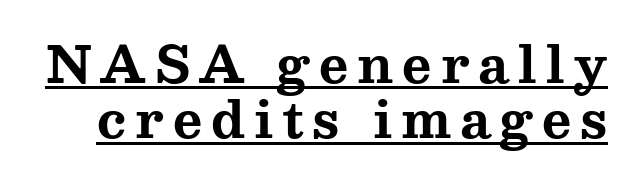
The image shows 50 px bold, wide serif type, upright; set tight line spacing (1.11x), underlined; medium stroke contrast and a medium x-height.
